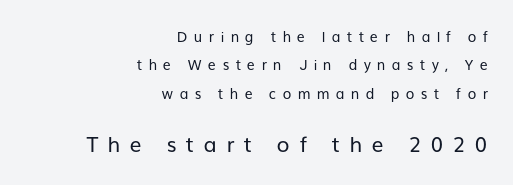
Summary of vertical rhythm: relaxed, with wide interline spacing. Which chunk is bigger? The second one — the bottom block dwarfs the top. This is roman type, the default non-slanted kind. This reads as an unemphasized weight, regular at the heaviest. The letters are spread apart with noticeably loose tracking.
